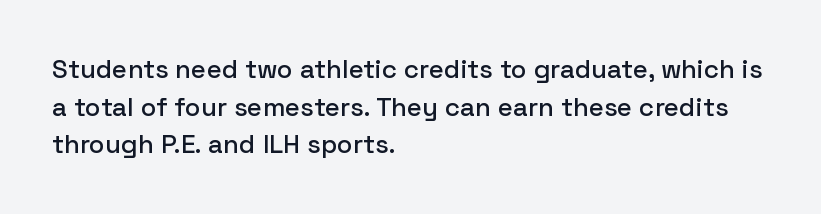
Which margin do the lines hug? The left one — the right edge is uneven. This sample uses plain, unmodified letter spacing. Glance below the letters and you will spot only blank space. Baseline-to-baseline distance is the conventional proportion of letter height.
